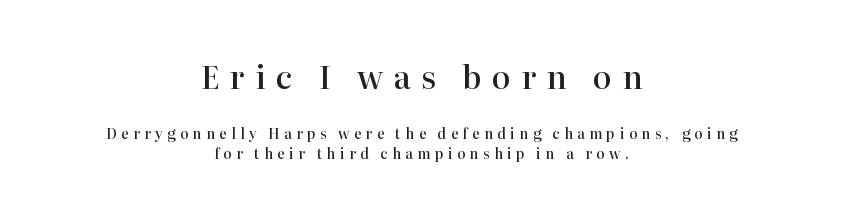
Q: Is the text bold? A: Semi-bold.
Q: Is the text italic (slanted)? A: No, it is upright.
Q: Is the typeface a serif or a sans-serif typeface? A: Serif.
Q: Is the text underlined? A: No.
Q: How is the paragraph aligned? A: Centered.
Q: Is the spacing between letters normal or unusually wide? A: Unusually wide.
Q: Is the spacing between lines tight, normal or loose? A: Normal.
Q: Which block of text is set in a larger size, the first (top) or the second (bottom)? A: The first (top) one.
Q: Width (condensed, normal, or wide)? A: Normal.
Q: Stroke contrast? A: High.
Q: x-height? A: Medium.
Q: Monospaced? A: No.
